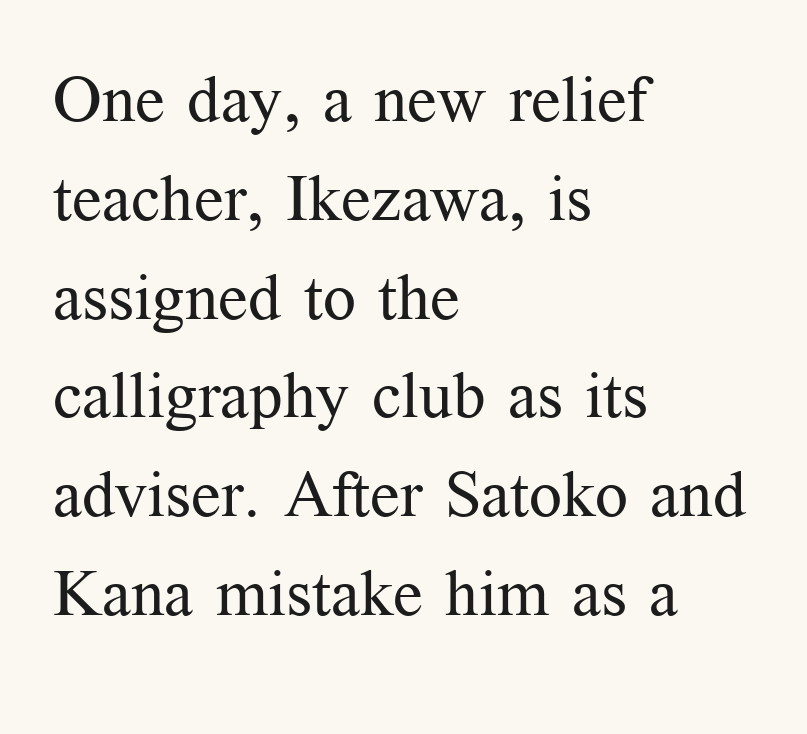
Q: Is the text bold? A: No.
Q: Is the text italic (slanted)? A: No, it is upright.
Q: Is the typeface a serif or a sans-serif typeface? A: Serif.
Q: Is the text underlined? A: No.
Q: How is the paragraph aligned? A: Left-aligned.
Q: Is the spacing between letters normal or unusually wide? A: Normal.
Q: Is the spacing between lines tight, normal or loose? A: Normal.
Q: Width (condensed, normal, or wide)? A: Normal.
Q: Stroke contrast? A: Medium.
Q: x-height? A: Medium.
Q: Monospaced? A: No.
